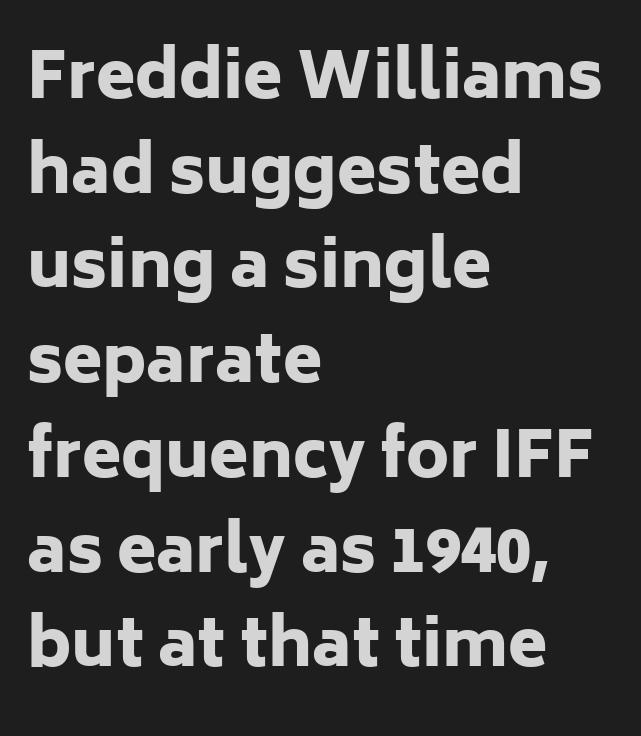
Q: Is the text bold? A: Yes.
Q: Is the text italic (slanted)? A: No, it is upright.
Q: Is the typeface a serif or a sans-serif typeface? A: Sans-serif.
Q: Is the text underlined? A: No.
Q: How is the paragraph aligned? A: Left-aligned.
Q: Is the spacing between letters normal or unusually wide? A: Normal.
Q: Is the spacing between lines tight, normal or loose? A: Normal.
Q: Width (condensed, normal, or wide)? A: Normal.
Q: Stroke contrast? A: Low.
Q: x-height? A: Medium.
Q: Monospaced? A: No.
